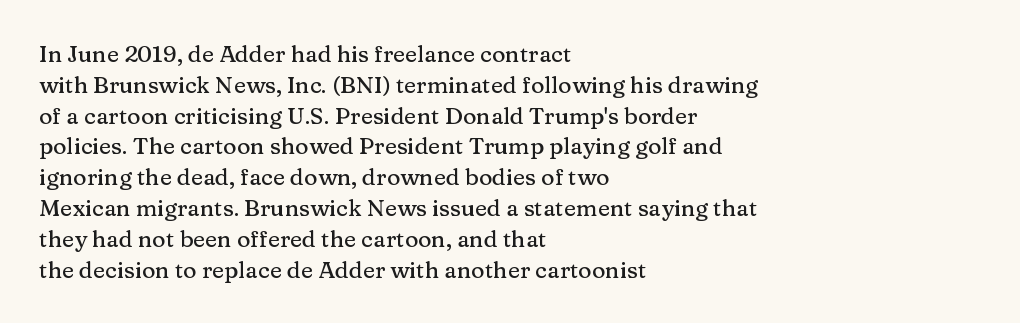
The image shows 23 px text type, upright; set left-aligned, normal line spacing (1.34x), normal letter spacing, not underlined.
